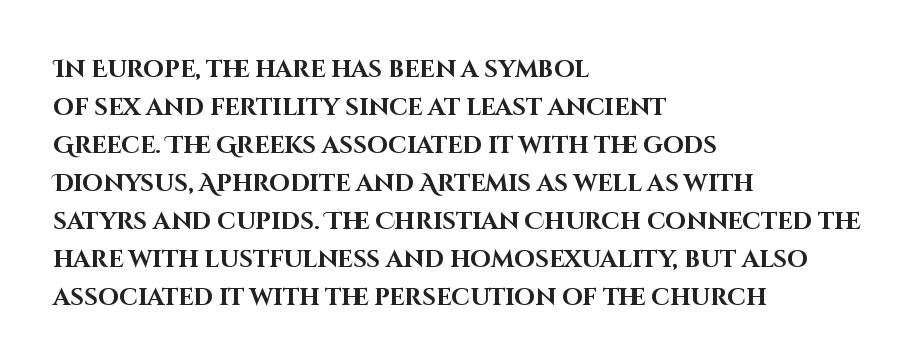
The space between consecutive lines is moderate. Alignment: flush left. The passage shown is not underscored anywhere. The type is set solid horizontally, with unmodified tracking. The characters look thick and weighty, a clear bold. Unlike italic type, these characters show no tilt at all.
